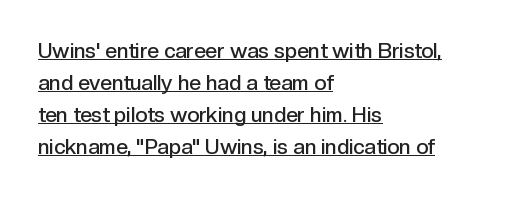
Q: Is the text bold? A: Semi-bold.
Q: Is the text italic (slanted)? A: No, it is upright.
Q: Is the text underlined? A: Yes.
Q: How is the paragraph aligned? A: Left-aligned.
Q: Is the spacing between letters normal or unusually wide? A: Normal.
Q: Is the spacing between lines tight, normal or loose? A: Normal.
